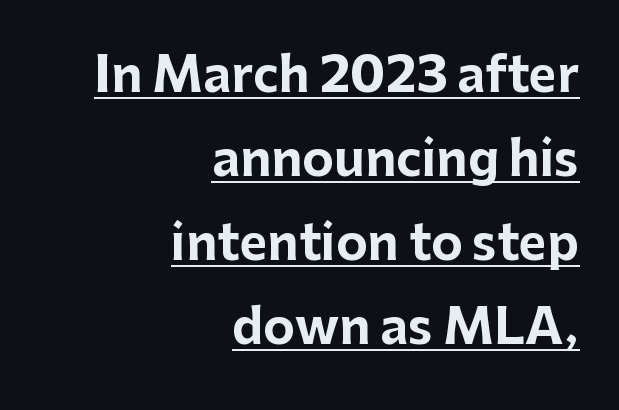
Examine the stroke ends and you'll find no serifs. Each letter keeps its own natural width here, so spacing adapts to shape. Line endings align vertically; line beginnings do not. A continuous stroke trails under the words, as in a hyperlink.
